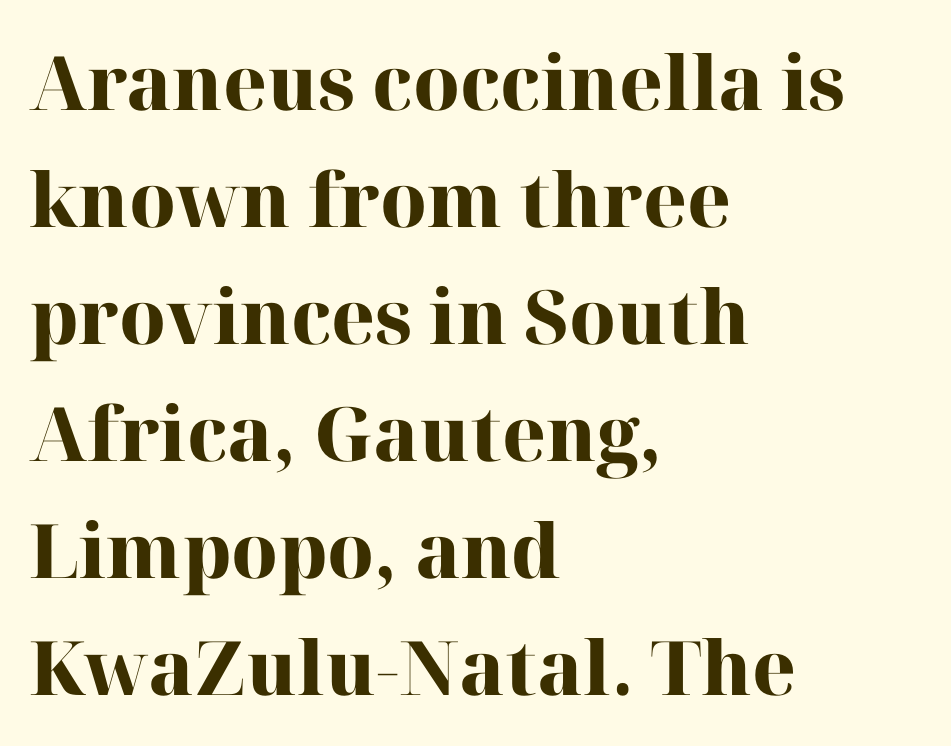
{"serif": "yes", "italic": "no", "bold": "yes", "weight": "heavy", "width": "normal", "stroke_contrast": "high", "x_height": "medium", "monospaced": "no", "underline": "no", "align": "left", "line_spacing": "normal", "line_spacing_ratio": 1.56, "letter_spacing": "normal", "letter_spacing_em": 0.0, "glyph_px": 75}
